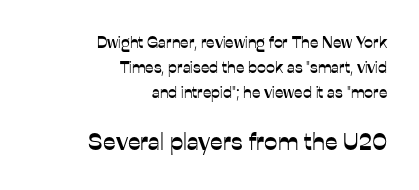
Q: Is the text italic (slanted)? A: No, it is upright.
Q: Is the text underlined? A: No.
Q: How is the paragraph aligned? A: Right-aligned.
Q: Is the spacing between letters normal or unusually wide? A: Normal.
Q: Is the spacing between lines tight, normal or loose? A: Normal.
Q: Which block of text is set in a larger size, the first (top) or the second (bottom)? A: The second (bottom) one.
